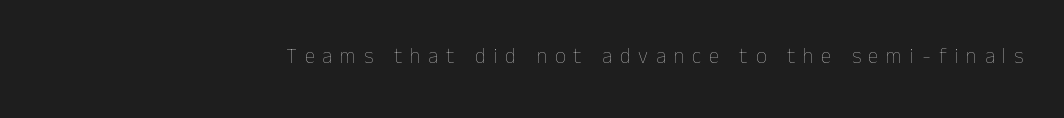
Q: Is the text bold? A: No.
Q: Is the text italic (slanted)? A: No, it is upright.
Q: Is the text underlined? A: No.
Q: Is the spacing between letters normal or unusually wide? A: Unusually wide.
